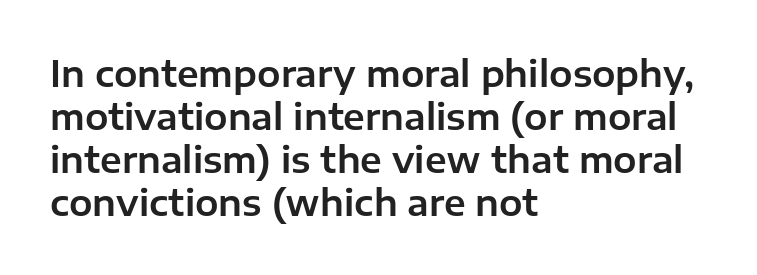
Q: Is the text italic (slanted)? A: No, it is upright.
Q: Is the typeface a serif or a sans-serif typeface? A: Sans-serif.
Q: Is the text underlined? A: No.
Q: How is the paragraph aligned? A: Left-aligned.
Q: Is the spacing between letters normal or unusually wide? A: Normal.
Q: Width (condensed, normal, or wide)? A: Normal.
Q: Stroke contrast? A: Low.
Q: x-height? A: Medium.
Q: Monospaced? A: No.
